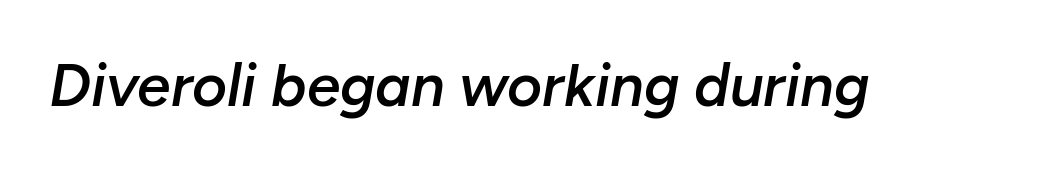
This rendering leaves character spacing at its baseline value. Do the characters align in a grid? No, the font is proportional. The specimen reads as italic at a glance. Quick note: underline off.
